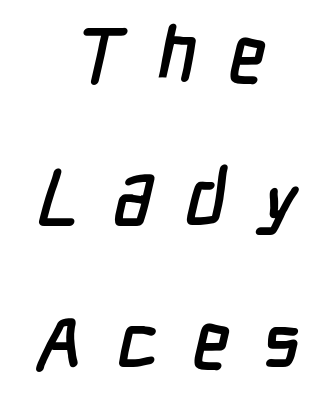
{"serif": "no", "width": "condensed", "stroke_contrast": "low", "x_height": "medium", "monospaced": "no", "underline": "no", "align": "center", "line_spacing_ratio": 1.88, "letter_spacing": "wide", "letter_spacing_em": 0.43, "glyph_px": 76}
